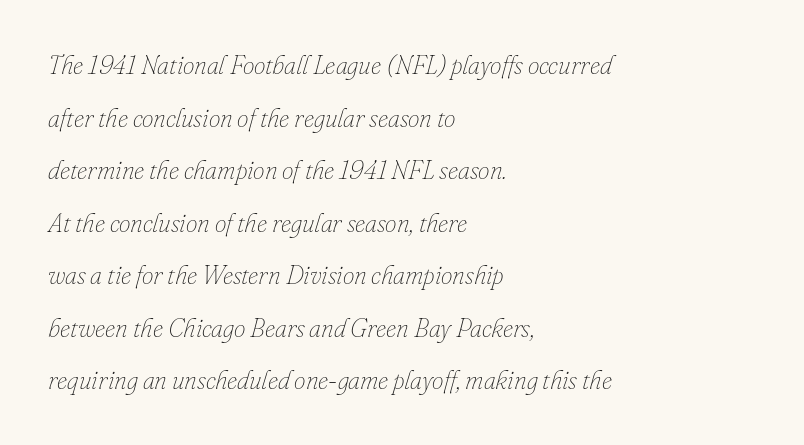
The image shows 26 px text type, italic (leaning right); set left-aligned, loose line spacing (2.02x), normal letter spacing, not underlined.
